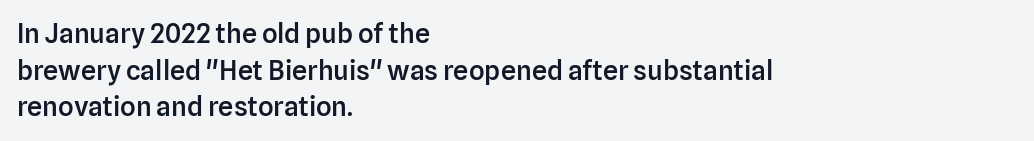
{"italic": "no", "bold": "semi", "underline": "no", "align": "left", "line_spacing": "normal", "line_spacing_ratio": 1.36, "letter_spacing": "normal", "letter_spacing_em": 0.0, "glyph_px": 27}
